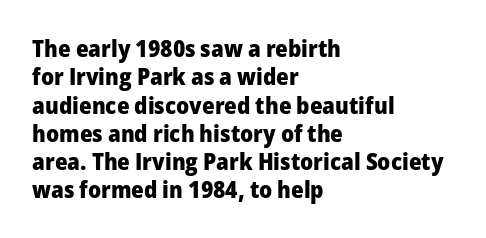
The image shows 23 px bold type, upright; set left-aligned, line spacing 1.23x, normal letter spacing, not underlined.
